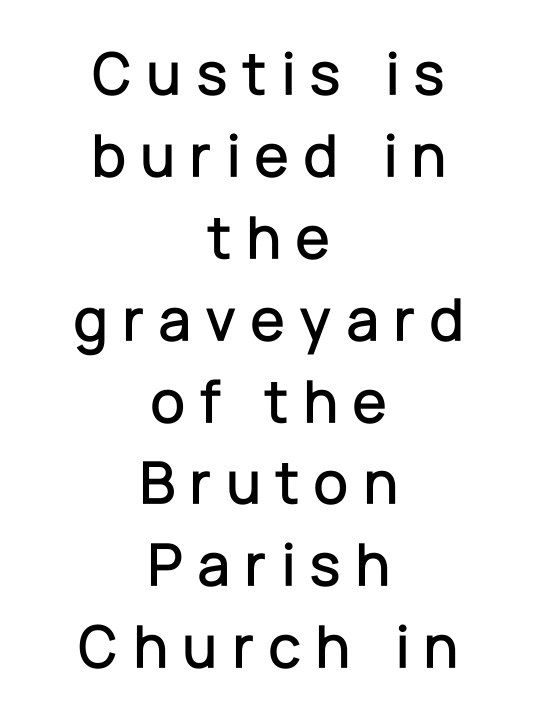
The image shows 63 px sans-serif type, upright; set centered, normal line spacing (1.3x), unusually wide letter spacing (+0.22 em), not underlined; low stroke contrast and a medium x-height.
